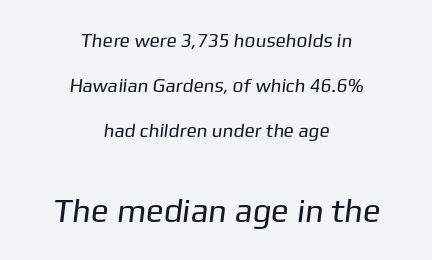
Nobody drew a line under any word here. Does the leading feel generous? Absolutely, it's lavish. Note the varied advance widths — an 'i' is clearly narrower than an 'm'. A sans-serif font was chosen for this passage. The lower block of text is set noticeably larger than the block above it. The lines in this sample share a center point and differ in where they start and stop.
